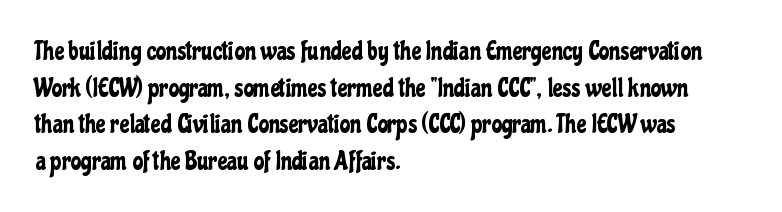
The image shows 26 px text type, upright; set left-aligned, normal line spacing (1.41x), normal letter spacing, not underlined.
